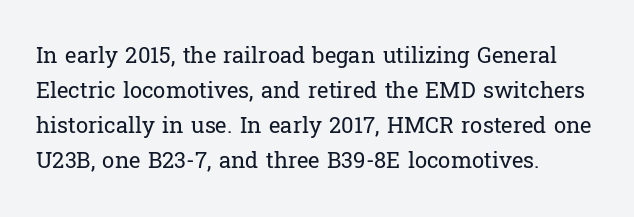
Every stem runs plumb, perpendicular to the baseline. Ink coverage per letter is moderate at most. Does extra space separate the letters? No, they use regular spacing. Line starts are locked; line ends wander. If you measured baseline to baseline, you'd find a middling distance.
